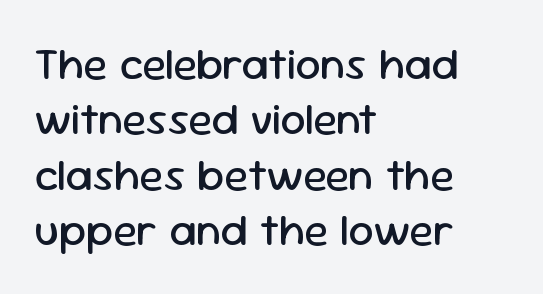
A typesetter would label this face a sans. Layout note: lines flush left. Honestly, the letter spacing is just normal — you wouldn't notice it. The letters look calm and open, with moderate or lighter stems. Is this a fixed-width face? No — the glyphs have proportional, varying widths.
